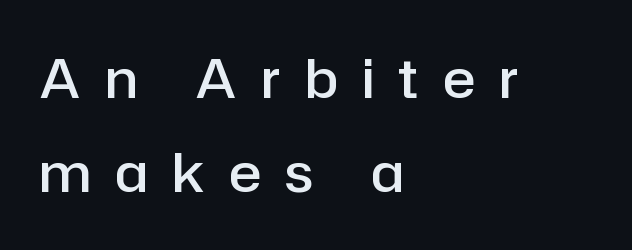
{"serif": "no", "italic": "no", "bold": "semi", "weight": "semibold", "width": "normal", "stroke_contrast": "low", "x_height": "medium", "monospaced": "no", "underline": "no", "align": "left", "line_spacing_ratio": 1.75, "letter_spacing": "wide", "letter_spacing_em": 0.45, "glyph_px": 54}
